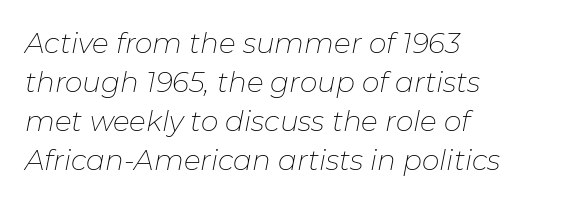
Line spacing here is normal. Characters are canted at an angle relative to the baseline's perpendicular. Letter spacing: default. These lines are rendered in a variable-pitch font. The typeface has the unassuming heft of standard copy or less. The ragged edge is on the right, which tells us the setting is flush left.
